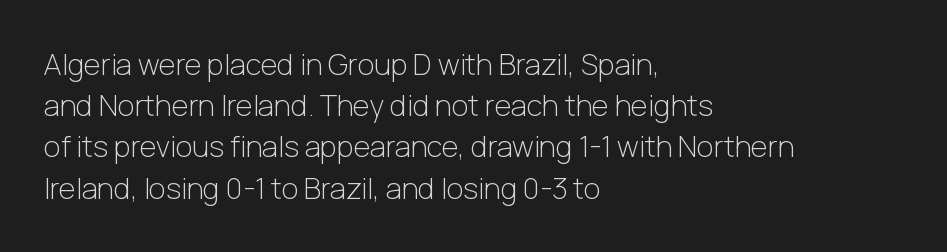
{"serif": "no", "italic": "no", "bold": "no", "weight": "light", "width": "normal", "stroke_contrast": "low", "x_height": "medium", "monospaced": "no", "underline": "no", "align": "left", "line_spacing": "normal", "line_spacing_ratio": 1.42, "letter_spacing": "normal", "letter_spacing_em": 0.0, "glyph_px": 29}
